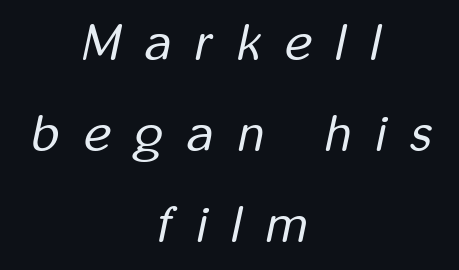
Q: Is the text bold? A: No.
Q: Is the text italic (slanted)? A: Yes, it leans right by about 12 degrees.
Q: Is the text underlined? A: No.
Q: How is the paragraph aligned? A: Centered.
Q: Is the spacing between letters normal or unusually wide? A: Unusually wide.
Q: Width (condensed, normal, or wide)? A: Condensed.
Q: Stroke contrast? A: Low.
Q: x-height? A: Medium.
Q: Monospaced? A: No.
